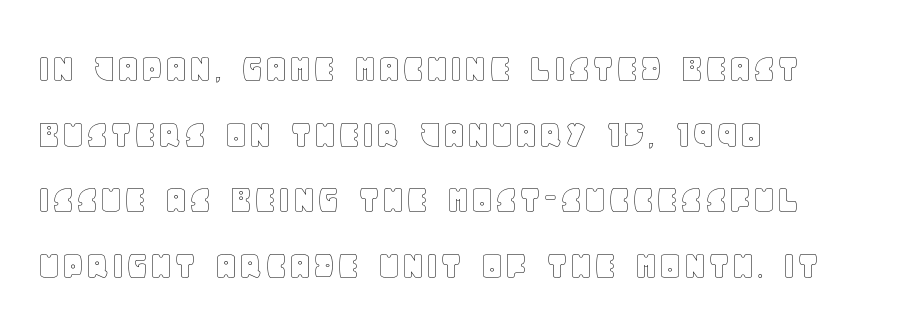
{"italic": "no", "width": "normal", "x_height": "large", "monospaced": "no", "underline": "no", "align": "left", "line_spacing": "normal", "line_spacing_ratio": 1.56, "letter_spacing": "normal", "letter_spacing_em": 0.0, "glyph_px": 42}
